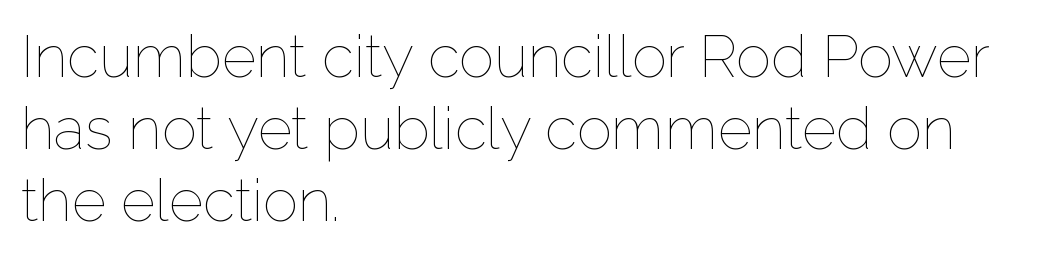
{"italic": "no", "bold": "no", "weight": "thin", "width": "normal", "stroke_contrast": "low", "x_height": "medium", "monospaced": "no", "underline": "no", "align": "left", "line_spacing_ratio": 1.22, "letter_spacing": "normal", "letter_spacing_em": 0.0, "glyph_px": 59}
